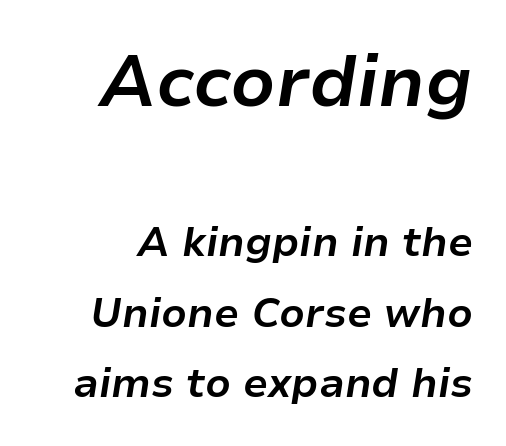
The image shows 72 px bold type, italic (leaning right); set right-aligned, line spacing 1.72x, normal letter spacing, not underlined; the first (top) block is 1.76x larger; low stroke contrast and a medium x-height.
